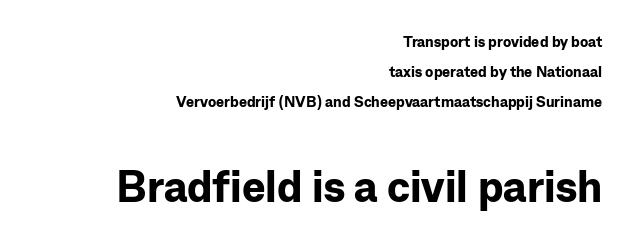
The image shows 44 px bold sans-serif type, upright; set right-aligned, loose line spacing (2.01x), normal letter spacing, not underlined; the second (bottom) block is 2.93x larger; low stroke contrast and a medium x-height.
